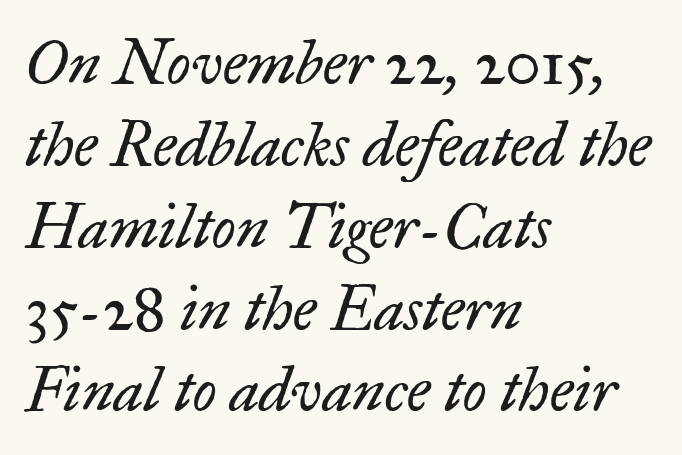
This sample has the flowing, uneven cadence of proportional lettering. Honestly, the row spacing looks completely unremarkable. Only glyphs here, with clear space below each row. You could call the tracking neutral — neither tight nor loose.
